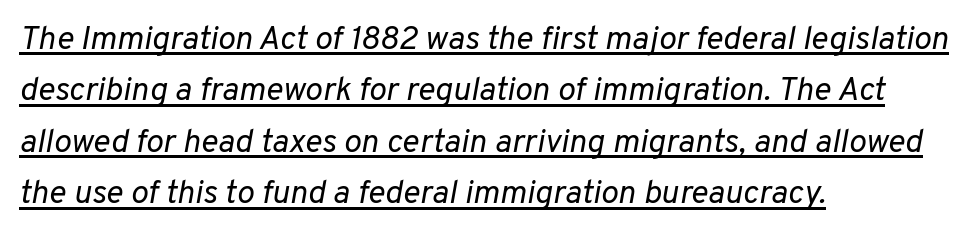
{"italic": "yes", "lean": "right", "slant_degrees": 10, "bold": "no", "weight": "regular", "width": "normal", "stroke_contrast": "low", "x_height": "medium", "monospaced": "no", "underline": "yes", "align": "left", "line_spacing": "normal", "line_spacing_ratio": 1.56, "letter_spacing": "normal", "letter_spacing_em": 0.0, "glyph_px": 33}
